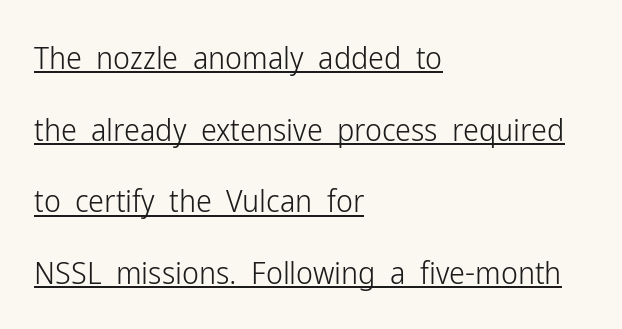
Looks like regular typesetting: each glyph gets only the width it needs. Serif or sans? Sans — the stroke terminals are bare. Rows of type keep a wide berth in the vertical direction. The rendering anchors every line to the left-hand side.
